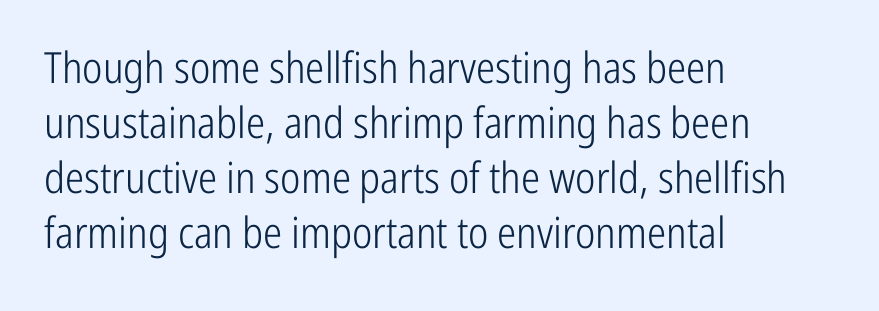
{"serif": "no", "italic": "no", "bold": "no", "weight": "light", "width": "condensed", "stroke_contrast": "low", "x_height": "medium", "monospaced": "no", "underline": "no", "align": "left", "line_spacing": "normal", "line_spacing_ratio": 1.28, "letter_spacing": "normal", "letter_spacing_em": 0.0, "glyph_px": 43}
